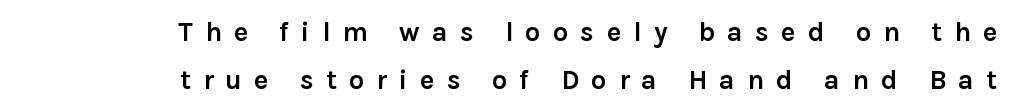
The passage shown is not underscored anywhere. Is there any slant? The stems are plumb. The letterforms stand isolated, each surrounded by extra space. Caption: multi-line text, flush right, ragged left.
